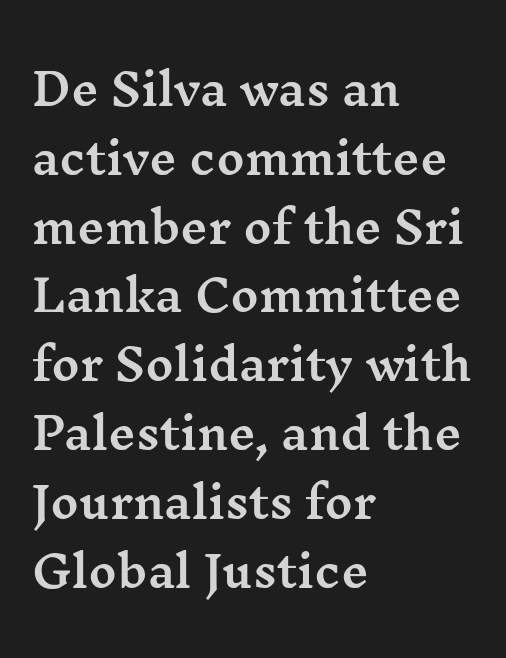
The image shows 43 px wide serif type, upright; set left-aligned, normal line spacing (1.6x), normal letter spacing, not underlined; medium stroke contrast and a medium x-height.
